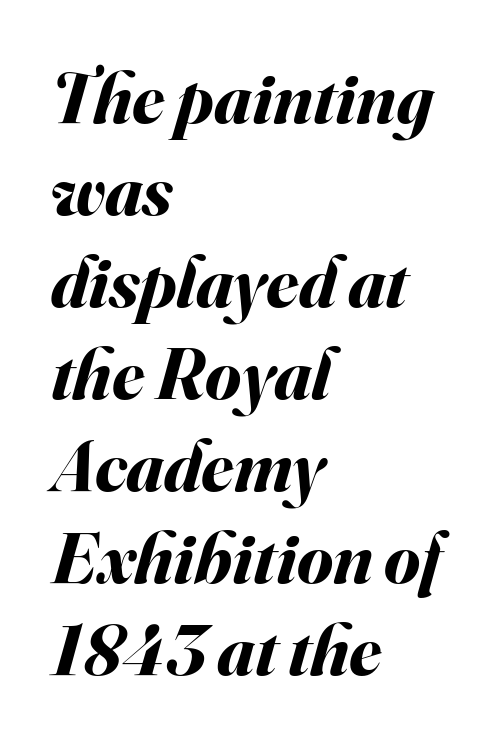
Q: Is the text bold? A: Yes.
Q: Is the text italic (slanted)? A: Yes, it leans right by about 16 degrees.
Q: Is the text underlined? A: No.
Q: How is the paragraph aligned? A: Left-aligned.
Q: Is the spacing between letters normal or unusually wide? A: Normal.
Q: Is the spacing between lines tight, normal or loose? A: Normal.
Q: Width (condensed, normal, or wide)? A: Normal.
Q: Stroke contrast? A: Medium.
Q: x-height? A: Small.
Q: Monospaced? A: No.
